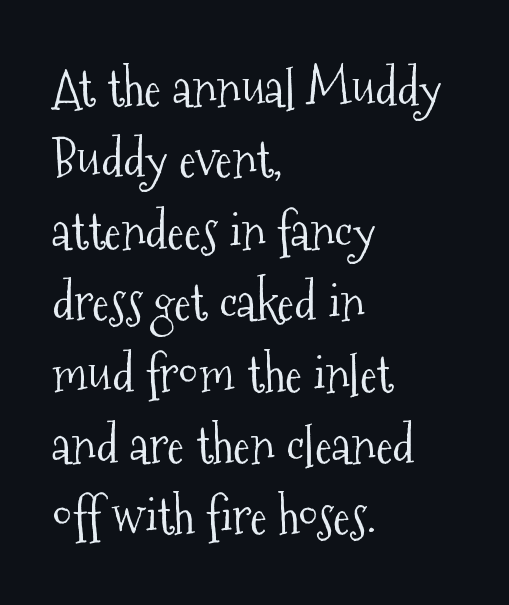
A typesetter would label this face a serif. What stands out about the letter spacing? Nothing — it is the standard amount. The cut favours lightness, reaching ordinary text weight at its darkest. Casual observation: everything's shoved over to the left. Here the designer chose a conventional face with non-uniform glyph widths. Students, observe: this is what conventionally led text looks like.
